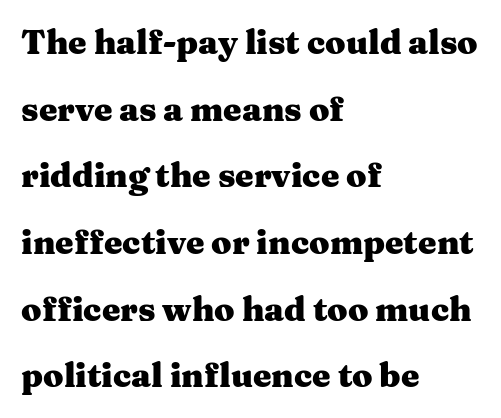
In terms of letterspacing, this is plain default setting. These lines are rendered in a variable-pitch font. Heft: maximum for text — a bold. Bare-footed words on every line. Little horizontal feet cap the strokes, marking this as serif type.
